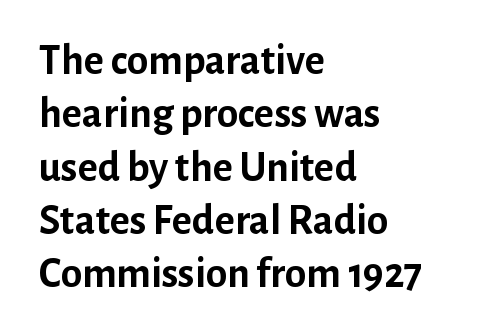
Font category for this specimen: sans-serif. Caption: multi-line text, flush left, ragged right. Decoration check: the copy has no underline. You could not count columns in this text — the font is proportionally spaced. Weight check: bold — yes, fully. Look at the tracking — it's just the regular setting, nothing added.
